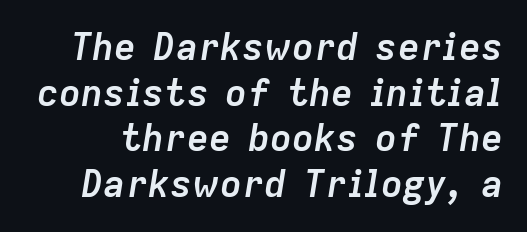
Q: Is the text bold? A: Yes.
Q: Is the text italic (slanted)? A: Yes, it leans right by about 9 degrees.
Q: Is the text underlined? A: No.
Q: Is the spacing between letters normal or unusually wide? A: Normal.
Q: Width (condensed, normal, or wide)? A: Normal.
Q: Stroke contrast? A: Low.
Q: x-height? A: Medium.
Q: Monospaced? A: No.
